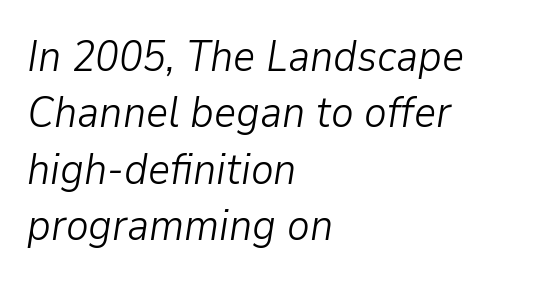
This block has exactly the height ordinary leading produces. Unmarked baselines from the first word to the last. Do the characters align in a grid? No, the font is proportional. It's the slanting kind of type.
